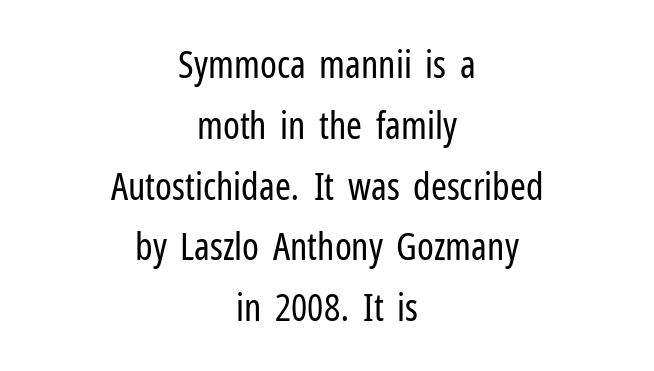
{"serif": "no", "italic": "no", "bold": "no", "weight": "regular", "width": "condensed", "stroke_contrast": "low", "x_height": "medium", "monospaced": "no", "underline": "no", "align": "center", "line_spacing": "normal", "line_spacing_ratio": 1.6, "letter_spacing": "normal", "letter_spacing_em": 0.0, "glyph_px": 38}
